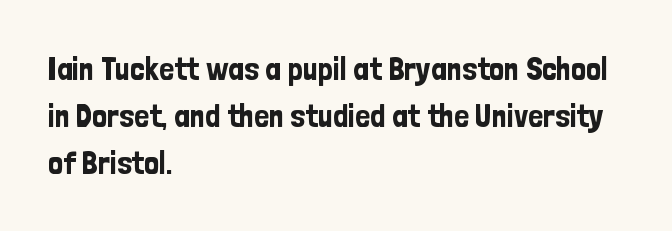
Q: Is the text italic (slanted)? A: No, it is upright.
Q: Is the typeface a serif or a sans-serif typeface? A: Sans-serif.
Q: Is the text underlined? A: No.
Q: How is the paragraph aligned? A: Left-aligned.
Q: Is the spacing between letters normal or unusually wide? A: Normal.
Q: Is the spacing between lines tight, normal or loose? A: Normal.
Q: Width (condensed, normal, or wide)? A: Condensed.
Q: Stroke contrast? A: Low.
Q: x-height? A: Medium.
Q: Monospaced? A: No.
